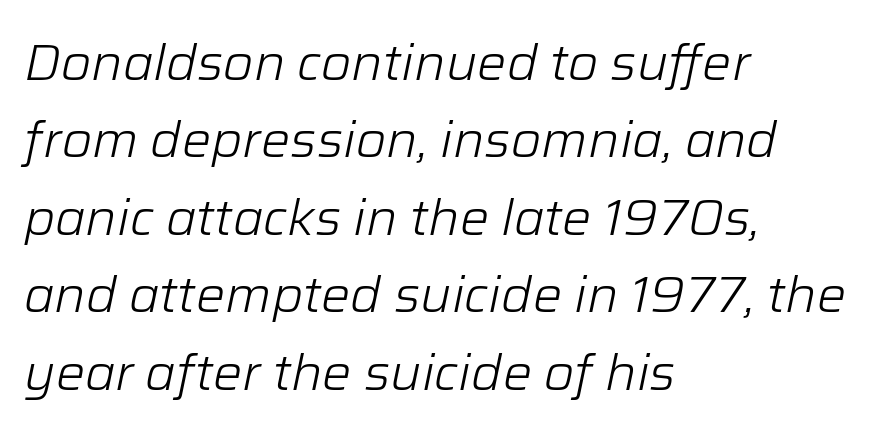
Q: Is the text bold? A: No.
Q: Is the text italic (slanted)? A: Yes, it leans right by about 12 degrees.
Q: Is the text underlined? A: No.
Q: How is the paragraph aligned? A: Left-aligned.
Q: Is the spacing between letters normal or unusually wide? A: Normal.
Q: Is the spacing between lines tight, normal or loose? A: Normal.
Q: Width (condensed, normal, or wide)? A: Normal.
Q: Stroke contrast? A: Low.
Q: x-height? A: Medium.
Q: Monospaced? A: No.
